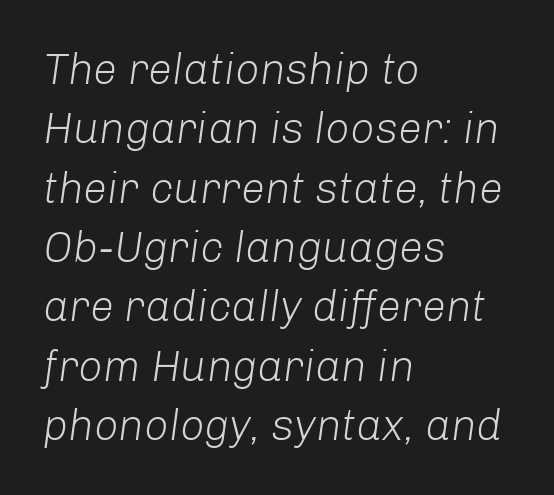
{"italic": "yes", "lean": "right", "slant_degrees": 8, "bold": "no", "weight": "light", "width": "normal", "stroke_contrast": "low", "x_height": "medium", "monospaced": "no", "underline": "no", "align": "left", "line_spacing": "normal", "line_spacing_ratio": 1.38, "letter_spacing": "normal", "letter_spacing_em": 0.0, "glyph_px": 43}
